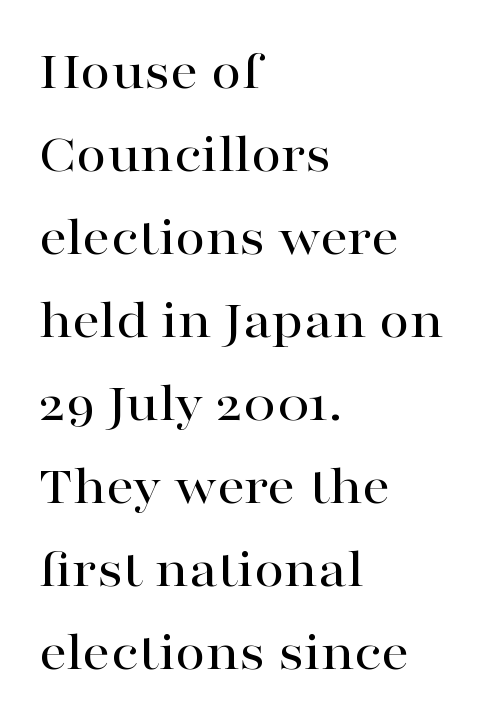
The image shows 55 px wide serif type, upright; set left-aligned, normal line spacing (1.51x), normal letter spacing, not underlined; high stroke contrast and a medium x-height.
